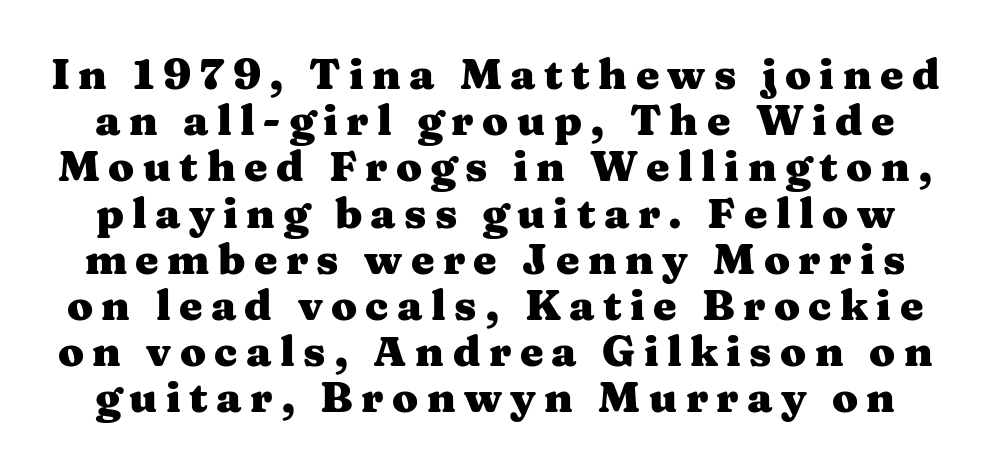
{"serif": "yes", "italic": "no", "bold": "yes", "weight": "heavy", "width": "wide", "stroke_contrast": "medium", "x_height": "medium", "monospaced": "no", "underline": "no", "line_spacing": "tight", "line_spacing_ratio": 1.1, "letter_spacing": "wide", "letter_spacing_em": 0.2, "glyph_px": 42}
